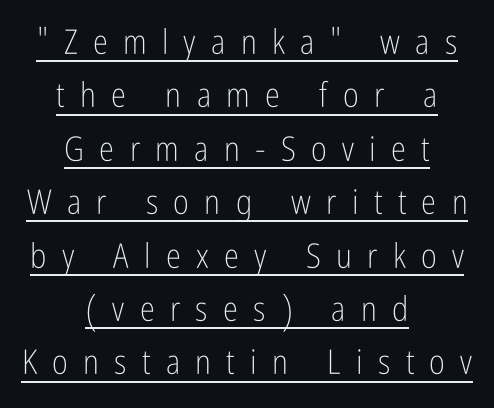
Neither beginnings nor endings align; midpoints do. Heaviness? Minimal to ordinary, like unemphasized prose. Is there an underline? Yes — a line sits under the letters. The letters stand straight up with perfectly vertical stems. You can tell from the bare stems that sans-serif type was used. Varying glyph widths throughout — classic text-font behaviour.
